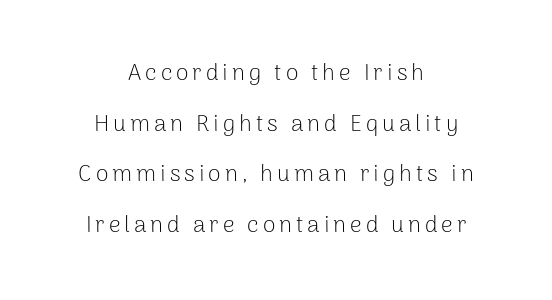
{"italic": "no", "bold": "no", "underline": "no", "align": "center", "line_spacing": "loose", "line_spacing_ratio": 2.2, "glyph_px": 23}
